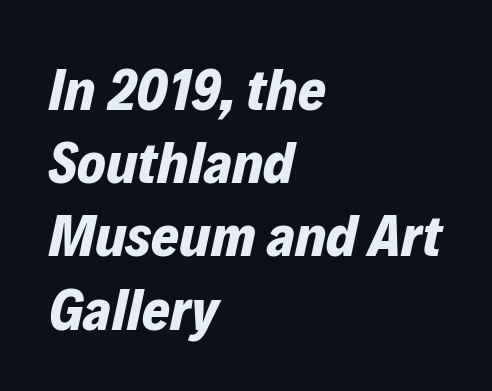
Q: Is the text bold? A: Yes.
Q: Is the text italic (slanted)? A: Yes, it leans right by about 12 degrees.
Q: Is the text underlined? A: No.
Q: How is the paragraph aligned? A: Left-aligned.
Q: Is the spacing between letters normal or unusually wide? A: Normal.
Q: Width (condensed, normal, or wide)? A: Normal.
Q: Stroke contrast? A: Low.
Q: x-height? A: Medium.
Q: Monospaced? A: No.
